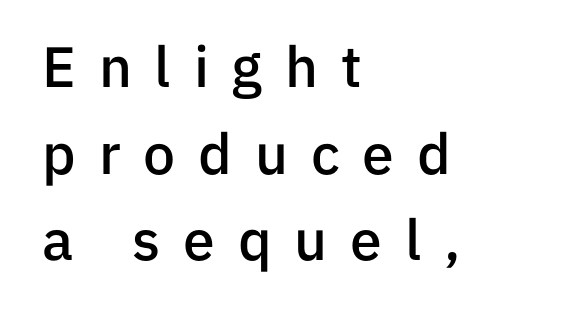
The image shows 57 px semibold sans-serif type, upright; set left-aligned, normal line spacing (1.52x), unusually wide letter spacing (+0.4 em), not underlined; low stroke contrast and a medium x-height.
